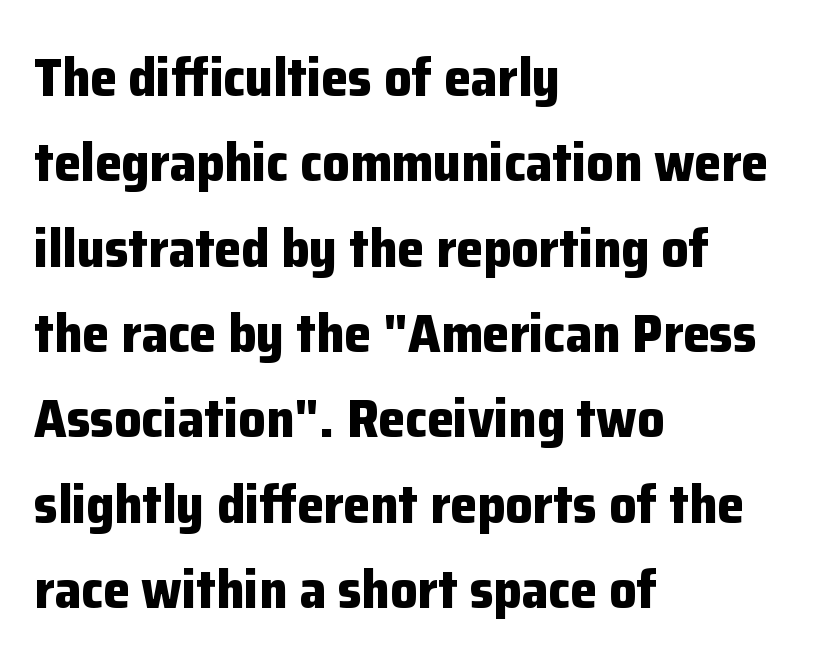
{"serif": "no", "italic": "no", "bold": "yes", "weight": "bold", "width": "normal", "stroke_contrast": "low", "x_height": "medium", "monospaced": "no", "underline": "no", "align": "left", "line_spacing": "normal", "line_spacing_ratio": 1.58, "letter_spacing": "normal", "letter_spacing_em": 0.0, "glyph_px": 54}
